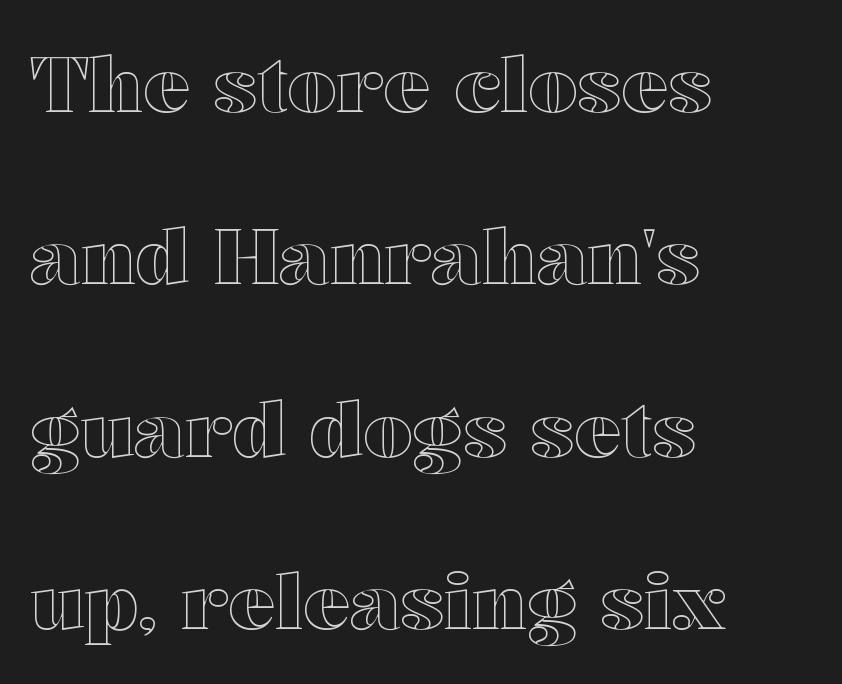
{"italic": "no", "width": "wide", "x_height": "medium", "monospaced": "no", "underline": "no", "align": "left", "line_spacing": "loose", "line_spacing_ratio": 2.21, "letter_spacing": "normal", "letter_spacing_em": 0.0, "glyph_px": 78}
